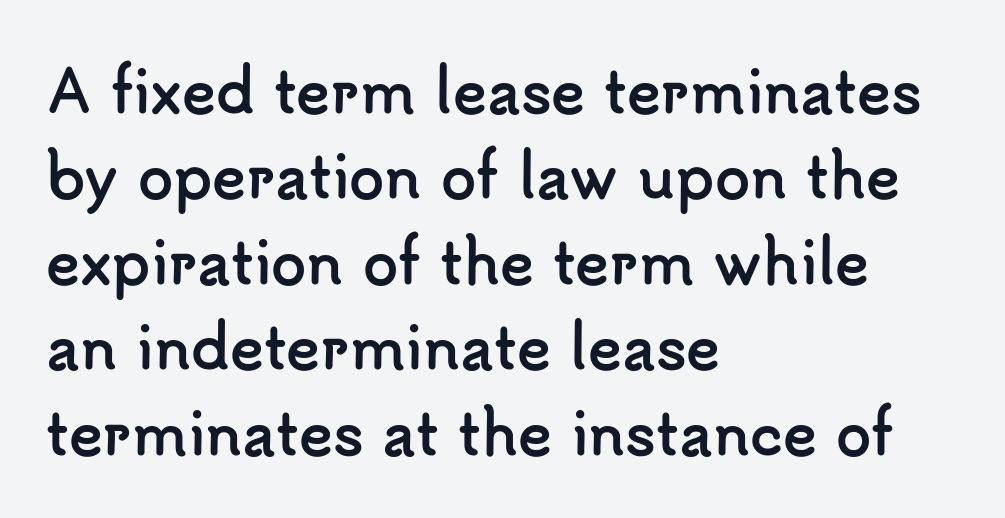
Spacing verdict: proportional, widths tailored to each character. These lines are set flush left with a ragged right edge. Typesetter's note: full bold, strokes at maximum text heaviness. Descender tails drop into unmarked territory.
